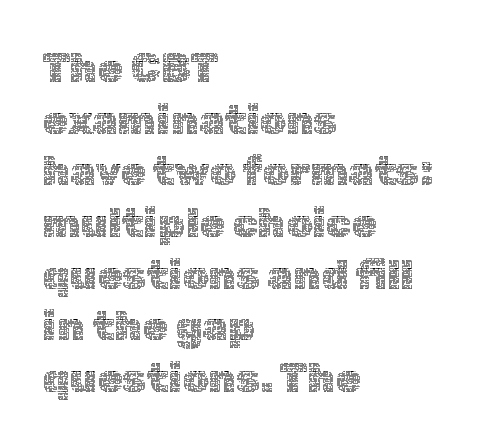
Q: Is the text bold? A: No.
Q: Is the text italic (slanted)? A: No, it is upright.
Q: Is the text underlined? A: No.
Q: How is the paragraph aligned? A: Left-aligned.
Q: Is the spacing between letters normal or unusually wide? A: Normal.
Q: Is the spacing between lines tight, normal or loose? A: Normal.
Q: Width (condensed, normal, or wide)? A: Normal.
Q: x-height? A: Medium.
Q: Monospaced? A: No.
